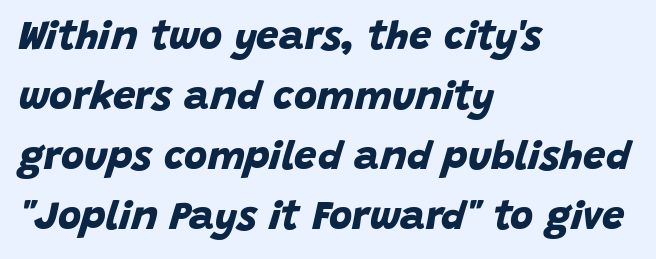
The image shows 40 px bold sans-serif type; set left-aligned, normal line spacing (1.5x), normal letter spacing, not underlined; low stroke contrast and a large x-height.
